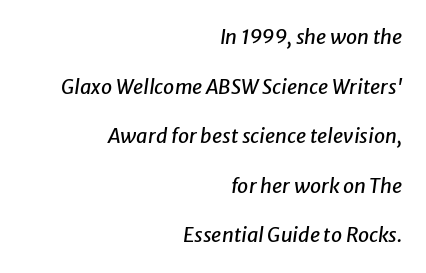
Descenders are the only things crossing below the line. Standard letterfit; no display-style spreading of the glyphs. Compared with ordinary roman type, these characters are visibly tilted. These lines stand farther apart than default settings would place them. All the whitespace from short lines collects on the left.
